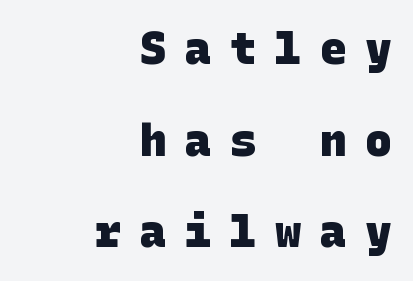
The image shows 44 px heavy sans-serif type; set right-aligned, loose line spacing (2.08x), unusually wide letter spacing (+0.42 em), not underlined; low stroke contrast and a large x-height.
